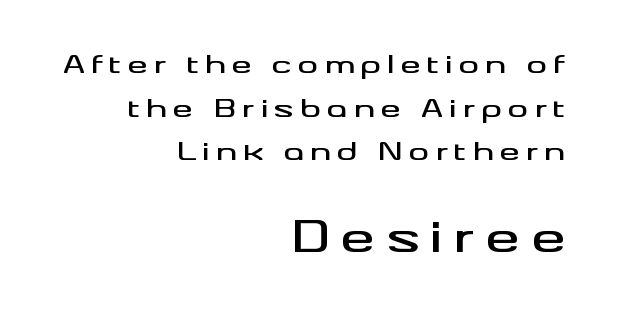
The image shows 43 px wide sans-serif type, upright; set right-aligned, line spacing 1.75x, unusually wide letter spacing (+0.25 em), not underlined; the second (bottom) block is 1.72x larger; medium stroke contrast and a small x-height.
